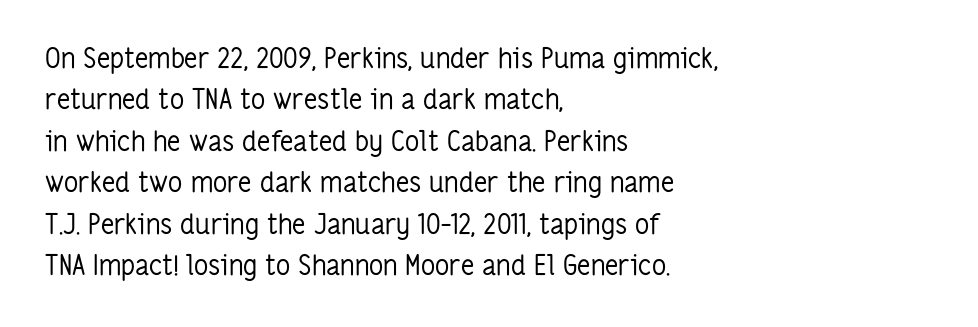
Q: Is the text bold? A: No.
Q: Is the text italic (slanted)? A: No, it is upright.
Q: Is the typeface a serif or a sans-serif typeface? A: Sans-serif.
Q: Is the text underlined? A: No.
Q: How is the paragraph aligned? A: Left-aligned.
Q: Is the spacing between letters normal or unusually wide? A: Normal.
Q: Is the spacing between lines tight, normal or loose? A: Normal.
Q: Width (condensed, normal, or wide)? A: Condensed.
Q: Stroke contrast? A: Low.
Q: x-height? A: Medium.
Q: Monospaced? A: No.
